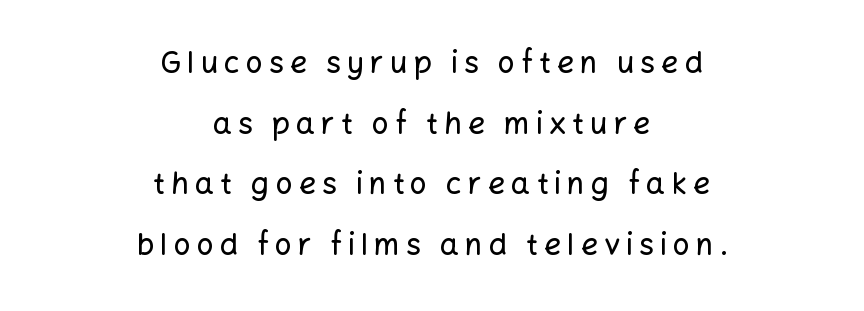
The image shows 30 px sans-serif type, upright; set centered, loose line spacing (2.02x), unusually wide letter spacing (+0.2 em), not underlined; low stroke contrast and a medium x-height.
